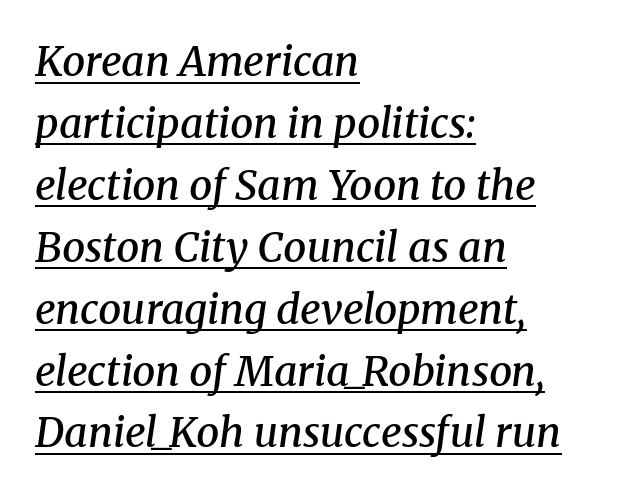
The image shows 41 px semibold serif type, italic (leaning right); set left-aligned, normal line spacing (1.51x), normal letter spacing, underlined; medium stroke contrast and a medium x-height.
